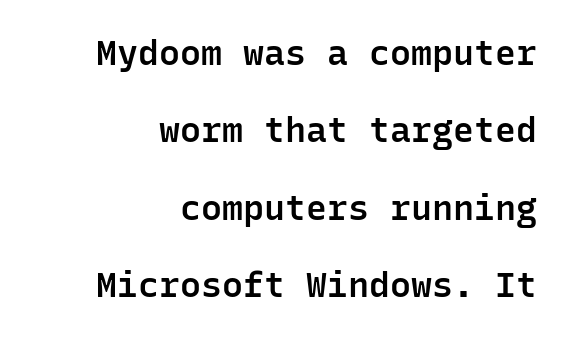
The image shows 35 px semibold sans-serif type, upright, monospaced; set right-aligned, loose line spacing (2.21x), normal letter spacing, not underlined; low stroke contrast and a medium x-height.
